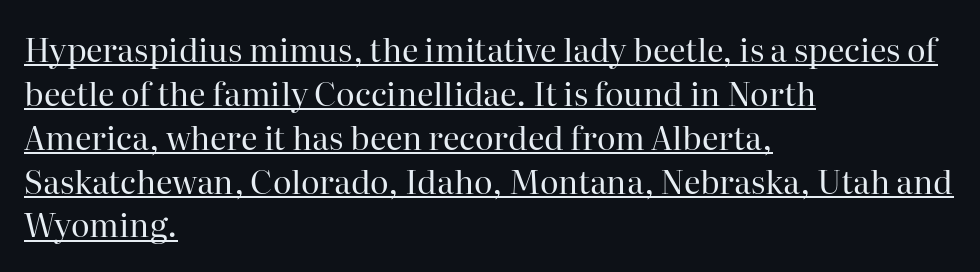
The image shows 32 px regular-weight serif type, upright; set left-aligned, normal line spacing (1.37x), normal letter spacing, underlined; high stroke contrast and a medium x-height.
